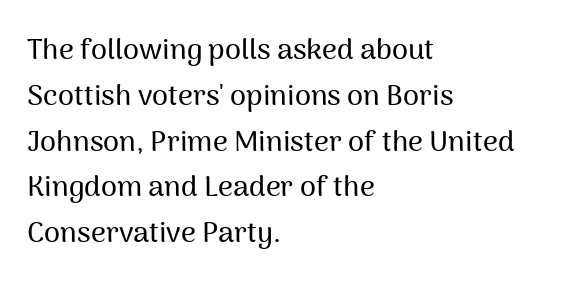
{"serif": "no", "italic": "no", "width": "normal", "stroke_contrast": "medium", "x_height": "medium", "monospaced": "no", "underline": "no", "align": "left", "line_spacing": "normal", "line_spacing_ratio": 1.58, "letter_spacing": "normal", "letter_spacing_em": 0.0, "glyph_px": 29}
